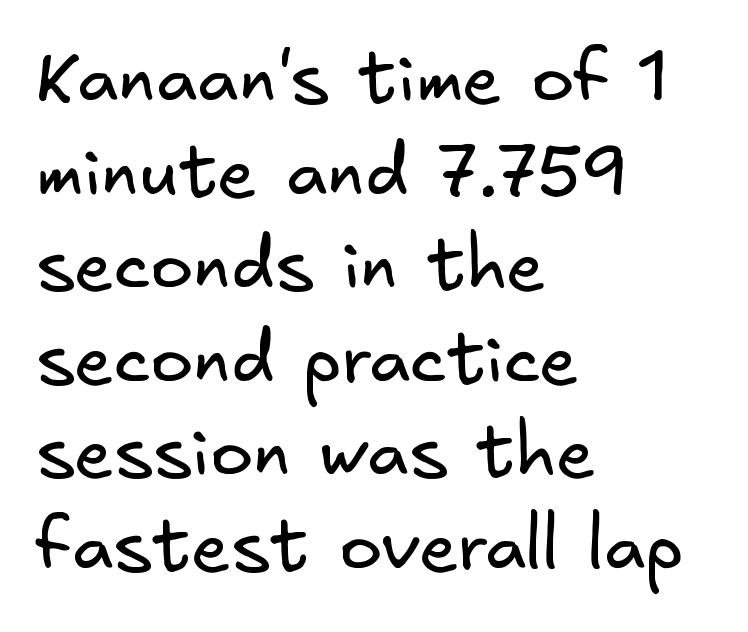
Q: Is the text bold? A: No.
Q: Is the typeface a serif or a sans-serif typeface? A: Sans-serif.
Q: Is the text underlined? A: No.
Q: How is the paragraph aligned? A: Left-aligned.
Q: Is the spacing between letters normal or unusually wide? A: Normal.
Q: Is the spacing between lines tight, normal or loose? A: Normal.
Q: Width (condensed, normal, or wide)? A: Normal.
Q: Stroke contrast? A: Low.
Q: x-height? A: Small.
